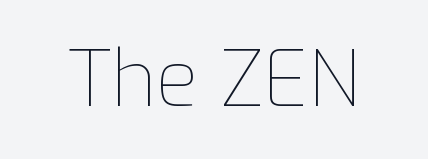
{"italic": "no", "bold": "no", "weight": "thin", "width": "normal", "stroke_contrast": "low", "x_height": "medium", "monospaced": "no", "underline": "no", "letter_spacing": "normal", "letter_spacing_em": 0.0, "glyph_px": 78}
